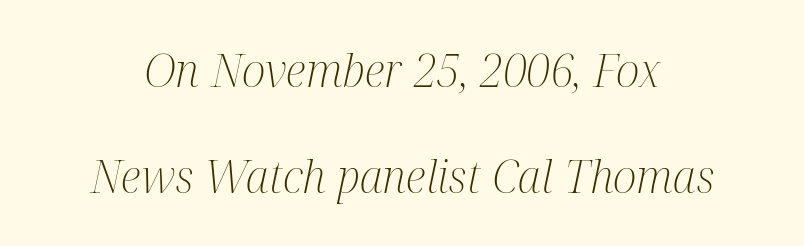
Q: Is the text bold? A: No.
Q: Is the text italic (slanted)? A: Yes, it leans right by about 12 degrees.
Q: Is the typeface a serif or a sans-serif typeface? A: Serif.
Q: Is the text underlined? A: No.
Q: Is the spacing between letters normal or unusually wide? A: Normal.
Q: Is the spacing between lines tight, normal or loose? A: Loose.
Q: Width (condensed, normal, or wide)? A: Condensed.
Q: Stroke contrast? A: Medium.
Q: x-height? A: Medium.
Q: Monospaced? A: No.
